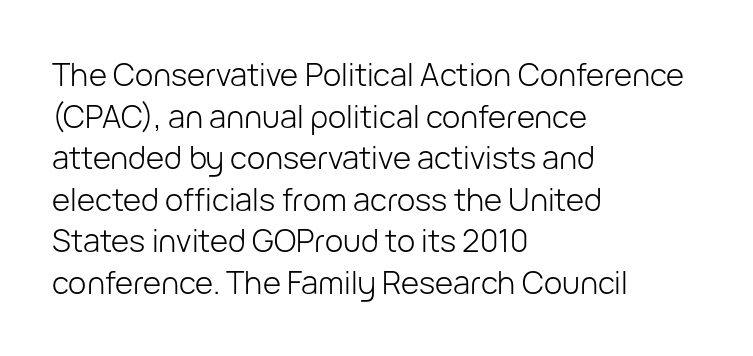
Q: Is the text bold? A: No.
Q: Is the text italic (slanted)? A: No, it is upright.
Q: Is the typeface a serif or a sans-serif typeface? A: Sans-serif.
Q: Is the text underlined? A: No.
Q: How is the paragraph aligned? A: Left-aligned.
Q: Is the spacing between letters normal or unusually wide? A: Normal.
Q: Is the spacing between lines tight, normal or loose? A: Normal.
Q: Width (condensed, normal, or wide)? A: Normal.
Q: Stroke contrast? A: Low.
Q: x-height? A: Medium.
Q: Monospaced? A: No.
